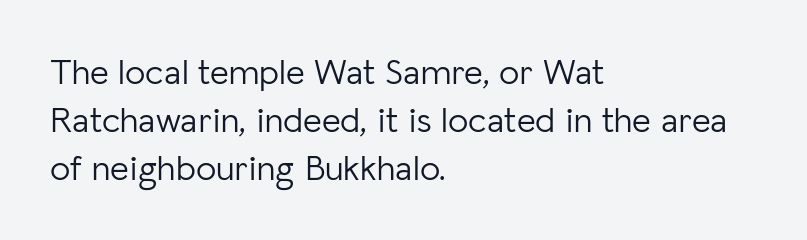
These lines stack with their left ends in a neat column. Normally led — the rows are evenly, conventionally spaced. Nope, not italic — everything's standing straight. Stems and bowls with no extra thickness — not bold.
